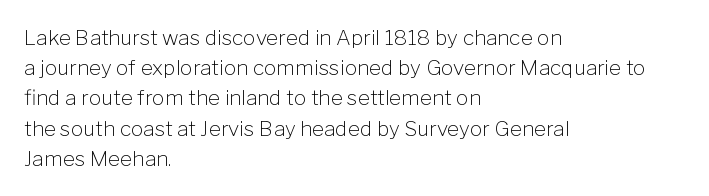
The image shows 21 px text type, upright; set left-aligned, normal line spacing (1.44x), normal letter spacing, not underlined.
